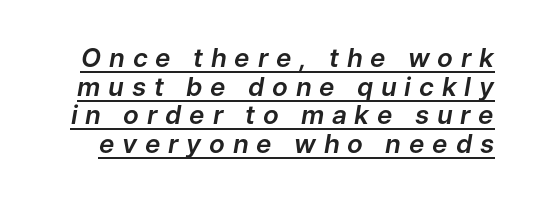
Q: Is the text italic (slanted)? A: Yes, it leans right by about 9 degrees.
Q: Is the text underlined? A: Yes.
Q: Is the spacing between letters normal or unusually wide? A: Unusually wide.
Q: Is the spacing between lines tight, normal or loose? A: Tight.
